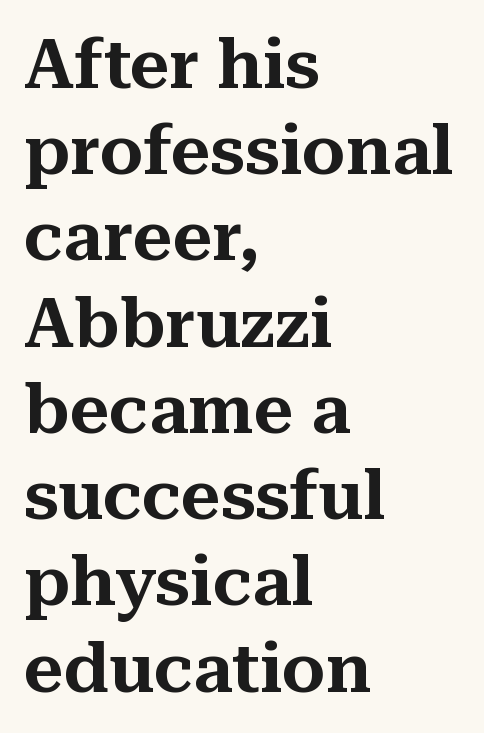
The image shows 69 px serif type, upright; set left-aligned, normal line spacing (1.25x), normal letter spacing, not underlined; medium stroke contrast and a medium x-height.
